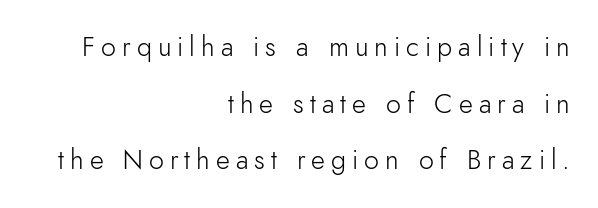
Q: Is the text bold? A: No.
Q: Is the text italic (slanted)? A: No, it is upright.
Q: Is the text underlined? A: No.
Q: How is the paragraph aligned? A: Right-aligned.
Q: Is the spacing between letters normal or unusually wide? A: Unusually wide.
Q: Is the spacing between lines tight, normal or loose? A: Loose.
